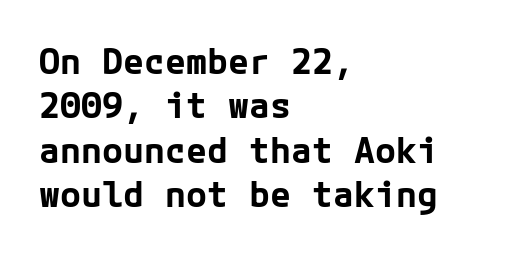
Q: Is the text bold? A: Yes.
Q: Is the text italic (slanted)? A: No, it is upright.
Q: Is the typeface a serif or a sans-serif typeface? A: Sans-serif.
Q: Is the text underlined? A: No.
Q: How is the paragraph aligned? A: Left-aligned.
Q: Is the spacing between letters normal or unusually wide? A: Normal.
Q: Is the spacing between lines tight, normal or loose? A: Normal.
Q: Width (condensed, normal, or wide)? A: Normal.
Q: Stroke contrast? A: Low.
Q: x-height? A: Medium.
